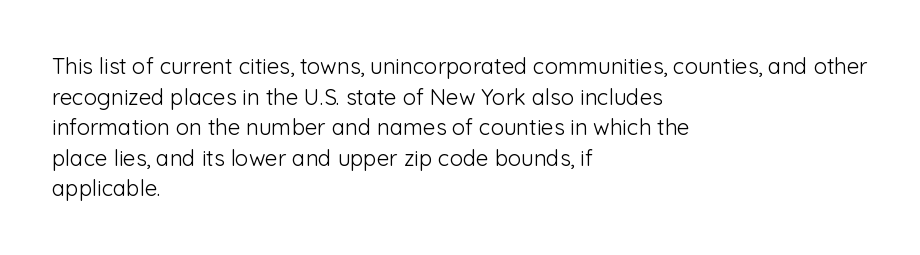
{"italic": "no", "bold": "no", "underline": "no", "align": "left", "line_spacing": "normal", "line_spacing_ratio": 1.39, "letter_spacing": "normal", "letter_spacing_em": 0.0, "glyph_px": 22}
